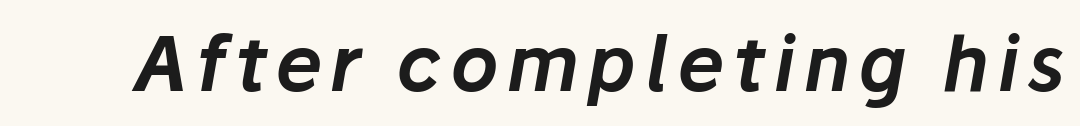
{"italic": "yes", "lean": "right", "slant_degrees": 10, "width": "normal", "stroke_contrast": "low", "x_height": "medium", "monospaced": "no", "underline": "no", "glyph_px": 75}
